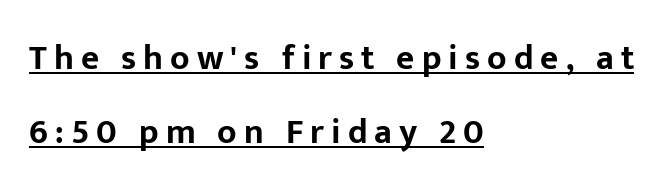
Q: Is the text bold? A: Yes.
Q: Is the text italic (slanted)? A: No, it is upright.
Q: Is the typeface a serif or a sans-serif typeface? A: Sans-serif.
Q: Is the text underlined? A: Yes.
Q: How is the paragraph aligned? A: Left-aligned.
Q: Is the spacing between letters normal or unusually wide? A: Unusually wide.
Q: Is the spacing between lines tight, normal or loose? A: Loose.
Q: Width (condensed, normal, or wide)? A: Normal.
Q: Stroke contrast? A: Low.
Q: x-height? A: Medium.
Q: Monospaced? A: No.
